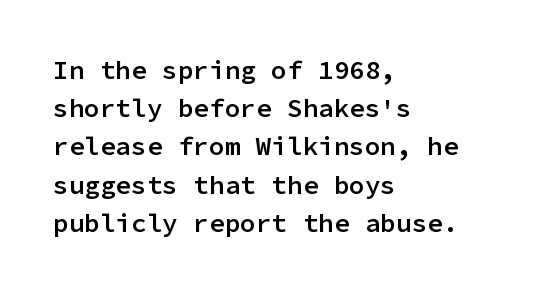
Q: Is the text bold? A: Semi-bold.
Q: Is the text italic (slanted)? A: No, it is upright.
Q: Is the text underlined? A: No.
Q: How is the paragraph aligned? A: Left-aligned.
Q: Is the spacing between letters normal or unusually wide? A: Normal.
Q: Is the spacing between lines tight, normal or loose? A: Normal.
